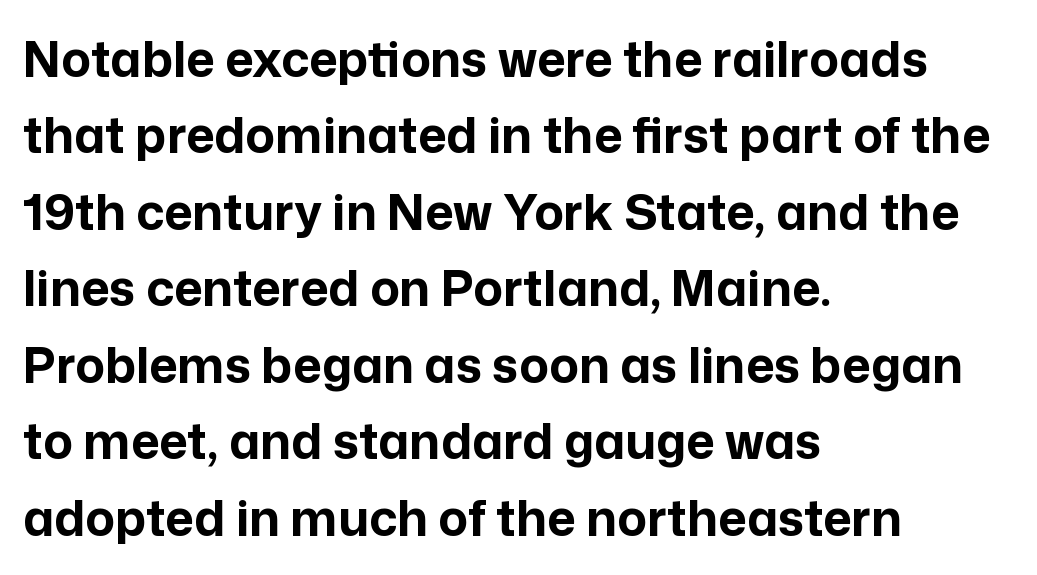
Q: Is the text bold? A: Yes.
Q: Is the text italic (slanted)? A: No, it is upright.
Q: Is the typeface a serif or a sans-serif typeface? A: Sans-serif.
Q: Is the text underlined? A: No.
Q: How is the paragraph aligned? A: Left-aligned.
Q: Is the spacing between letters normal or unusually wide? A: Normal.
Q: Is the spacing between lines tight, normal or loose? A: Normal.
Q: Width (condensed, normal, or wide)? A: Normal.
Q: Stroke contrast? A: Low.
Q: x-height? A: Medium.
Q: Monospaced? A: No.
